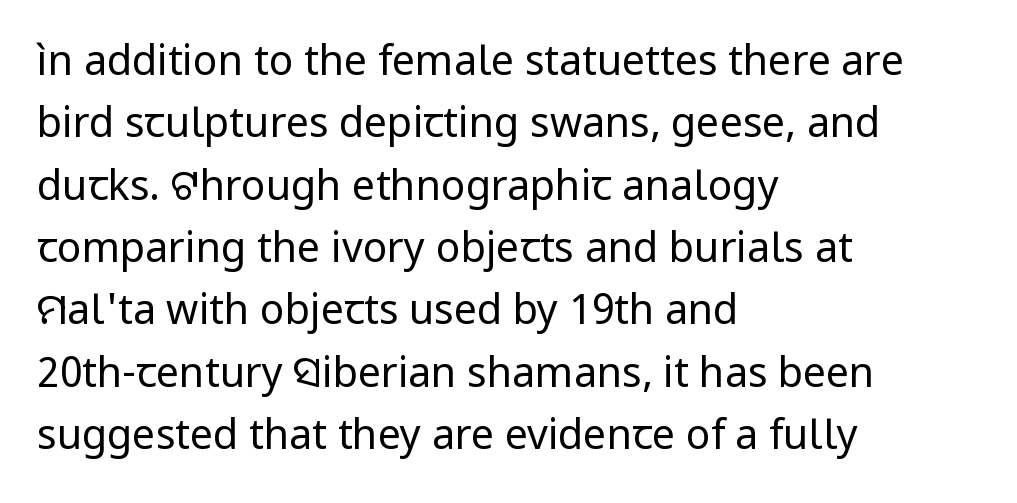
{"serif": "no", "italic": "no", "bold": "no", "weight": "regular", "width": "normal", "stroke_contrast": "low", "x_height": "medium", "monospaced": "no", "underline": "no", "align": "left", "line_spacing": "normal", "line_spacing_ratio": 1.52, "letter_spacing": "normal", "letter_spacing_em": 0.0, "glyph_px": 41}
